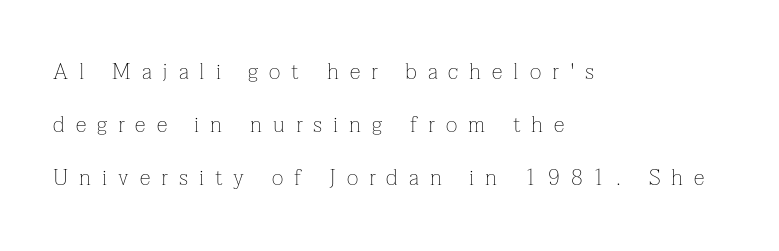
The image shows 22 px text type, upright; set left-aligned, loose line spacing (2.42x), unusually wide letter spacing (+0.5 em), not underlined.
